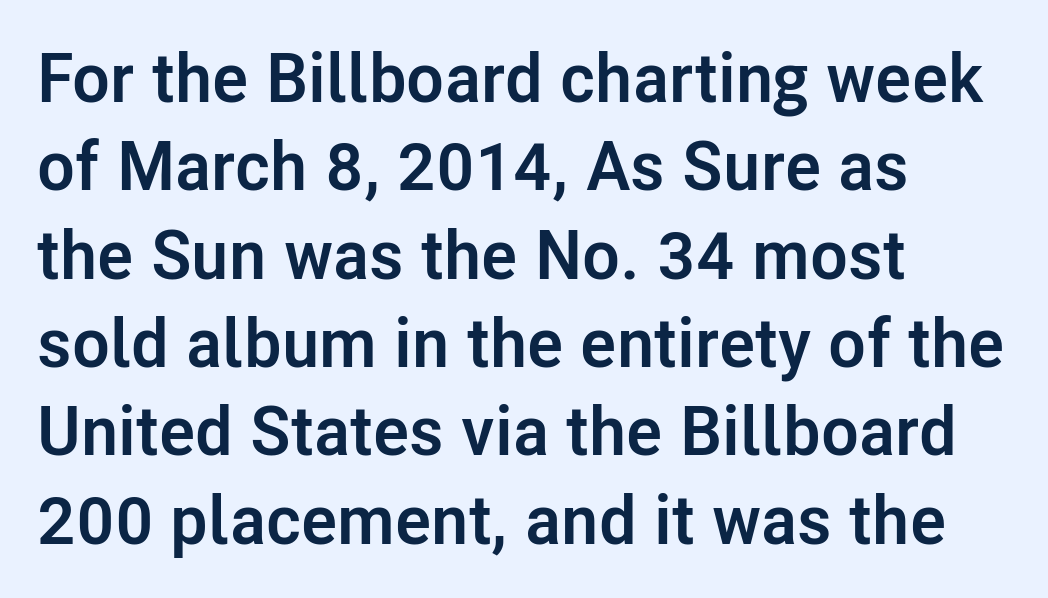
Q: Is the text bold? A: Yes.
Q: Is the text italic (slanted)? A: No, it is upright.
Q: Is the typeface a serif or a sans-serif typeface? A: Sans-serif.
Q: Is the text underlined? A: No.
Q: How is the paragraph aligned? A: Left-aligned.
Q: Is the spacing between letters normal or unusually wide? A: Normal.
Q: Is the spacing between lines tight, normal or loose? A: Normal.
Q: Width (condensed, normal, or wide)? A: Normal.
Q: Stroke contrast? A: Low.
Q: x-height? A: Medium.
Q: Monospaced? A: No.
